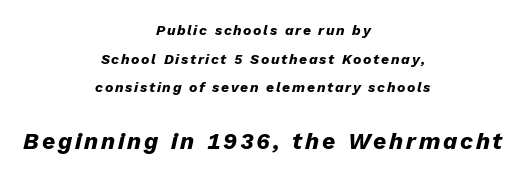
Q: Is the text bold? A: Yes.
Q: Is the text italic (slanted)? A: Yes, it leans right by about 13 degrees.
Q: Is the text underlined? A: No.
Q: How is the paragraph aligned? A: Centered.
Q: Is the spacing between lines tight, normal or loose? A: Loose.
Q: Which block of text is set in a larger size, the first (top) or the second (bottom)? A: The second (bottom) one.
